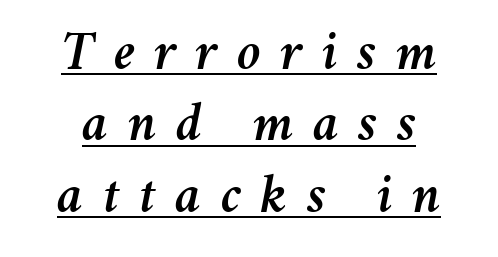
Q: Is the text italic (slanted)? A: Yes, it leans right by about 11 degrees.
Q: Is the text underlined? A: Yes.
Q: Is the spacing between letters normal or unusually wide? A: Unusually wide.
Q: Is the spacing between lines tight, normal or loose? A: Normal.
Q: Width (condensed, normal, or wide)? A: Normal.
Q: Stroke contrast? A: Medium.
Q: x-height? A: Medium.
Q: Monospaced? A: No.
